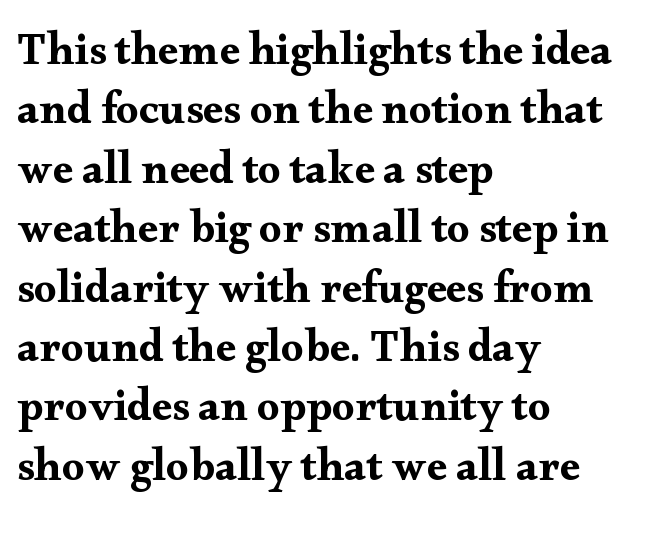
Q: Is the text italic (slanted)? A: No, it is upright.
Q: Is the typeface a serif or a sans-serif typeface? A: Serif.
Q: Is the text underlined? A: No.
Q: How is the paragraph aligned? A: Left-aligned.
Q: Is the spacing between letters normal or unusually wide? A: Normal.
Q: Is the spacing between lines tight, normal or loose? A: Normal.
Q: Width (condensed, normal, or wide)? A: Wide.
Q: Stroke contrast? A: Medium.
Q: x-height? A: Small.
Q: Monospaced? A: No.
